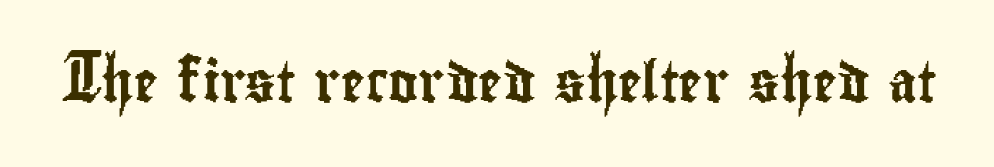
I'd call this a sans setting — the letters go barefoot. The specimen reads as upright at a glance. Each row of text sits above clean, open space. Inter-character spacing is left at the font's built-in metrics.
